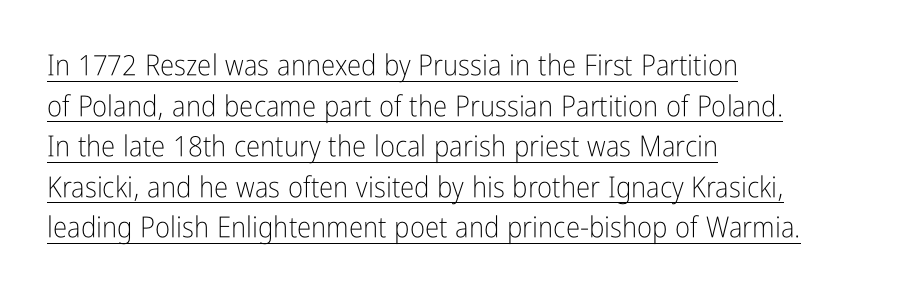
Q: Is the text bold? A: No.
Q: Is the text italic (slanted)? A: No, it is upright.
Q: Is the typeface a serif or a sans-serif typeface? A: Sans-serif.
Q: Is the text underlined? A: Yes.
Q: How is the paragraph aligned? A: Left-aligned.
Q: Is the spacing between letters normal or unusually wide? A: Normal.
Q: Is the spacing between lines tight, normal or loose? A: Normal.
Q: Width (condensed, normal, or wide)? A: Condensed.
Q: Stroke contrast? A: Low.
Q: x-height? A: Medium.
Q: Monospaced? A: No.
